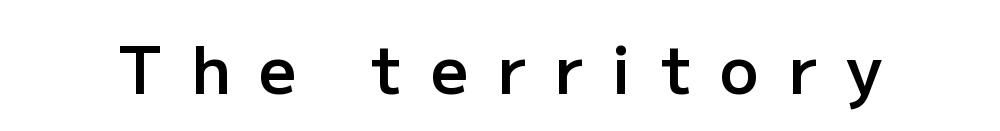
This sample has the flowing, uneven cadence of proportional lettering. As a designer I'd log this as weight 600, semibold. The typeface chosen for these lines omits serifs. The letters stand upright; this is a roman face. Descender tails drop into unmarked territory. The gaps between neighbouring characters are conspicuously large.
